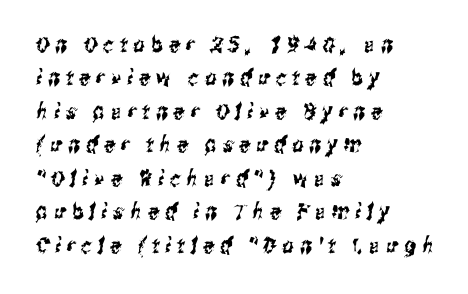
Summary of vertical rhythm: regular, with standard interline spacing. Glyph-to-glyph distance is far greater than everyday printed text. Caption: multi-line text, flush left, ragged right. No word sits above an underline.
